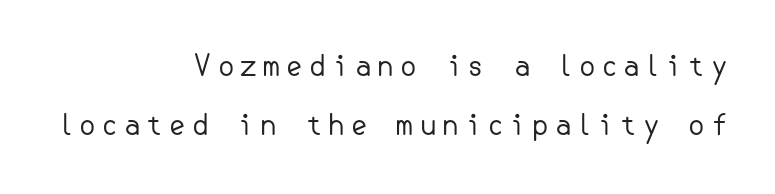
The image shows 29 px regular-weight sans-serif type, upright; set right-aligned, loose line spacing (2.02x), not underlined; low stroke contrast and a small x-height.
